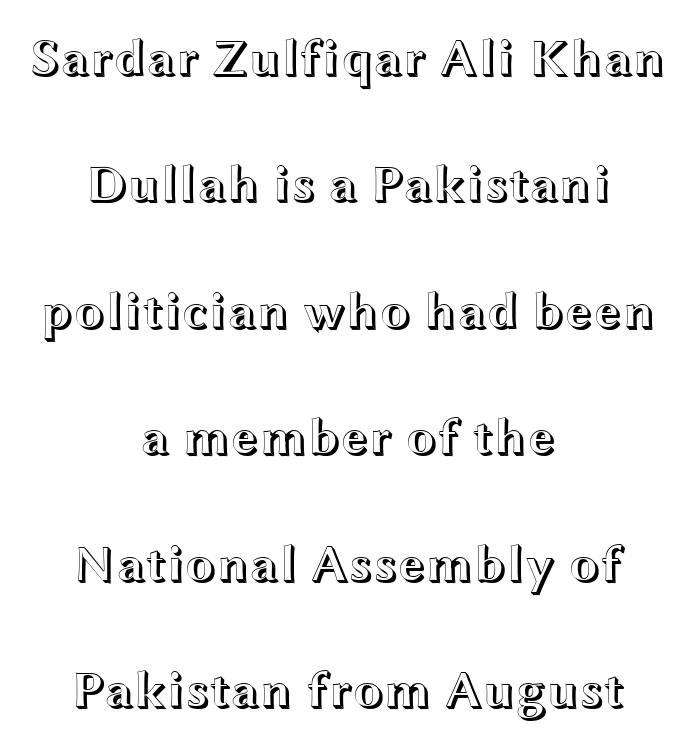
{"italic": "no", "width": "wide", "x_height": "medium", "monospaced": "no", "underline": "no", "align": "center", "line_spacing": "loose", "line_spacing_ratio": 2.48, "letter_spacing": "normal", "letter_spacing_em": 0.0, "glyph_px": 51}
